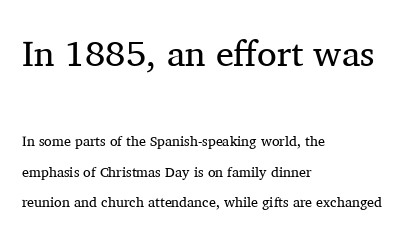
{"serif": "yes", "italic": "no", "bold": "no", "weight": "regular", "width": "normal", "stroke_contrast": "medium", "x_height": "medium", "monospaced": "no", "underline": "no", "align": "left", "line_spacing": "loose", "line_spacing_ratio": 2.18, "letter_spacing": "normal", "letter_spacing_em": 0.0, "larger_block": "first", "size_ratio": 2.57, "glyph_px": 36}
